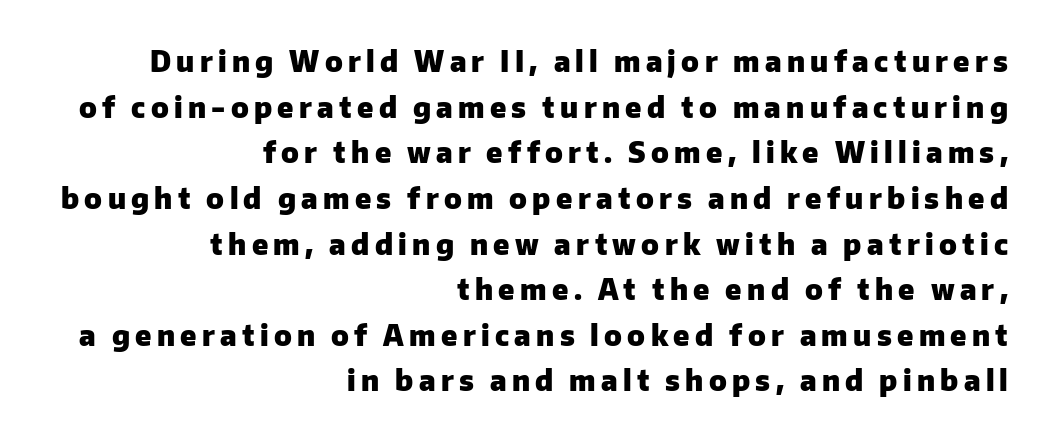
Q: Is the text bold? A: Yes.
Q: Is the text italic (slanted)? A: No, it is upright.
Q: Is the typeface a serif or a sans-serif typeface? A: Sans-serif.
Q: Is the text underlined? A: No.
Q: How is the paragraph aligned? A: Right-aligned.
Q: Is the spacing between lines tight, normal or loose? A: Normal.
Q: Width (condensed, normal, or wide)? A: Normal.
Q: Stroke contrast? A: Low.
Q: x-height? A: Medium.
Q: Monospaced? A: No.
